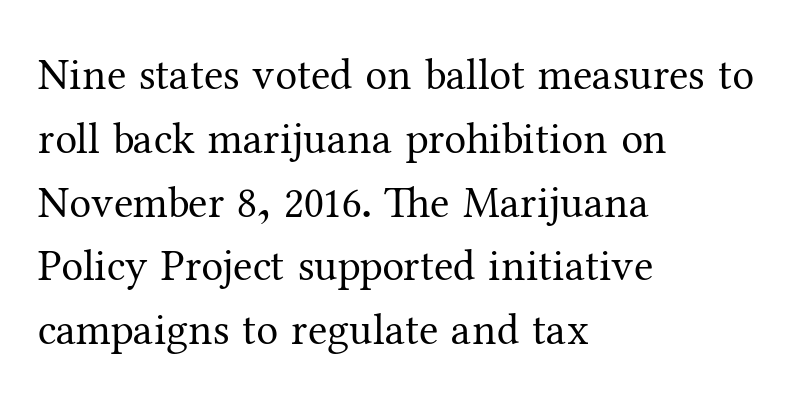
Does the type have serifs? Yes, each stem ends in a small foot. Honestly, there is no underline to notice here at all. The lettering stays uniformly vertical, giving the passage a roman look. The typesetting does not lean heavy: it is not bold.
